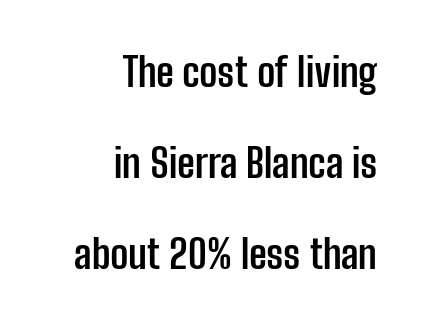
Q: Is the text bold? A: Yes.
Q: Is the text italic (slanted)? A: No, it is upright.
Q: Is the typeface a serif or a sans-serif typeface? A: Sans-serif.
Q: Is the text underlined? A: No.
Q: How is the paragraph aligned? A: Right-aligned.
Q: Is the spacing between letters normal or unusually wide? A: Normal.
Q: Is the spacing between lines tight, normal or loose? A: Loose.
Q: Width (condensed, normal, or wide)? A: Condensed.
Q: Stroke contrast? A: Low.
Q: x-height? A: Medium.
Q: Monospaced? A: No.
